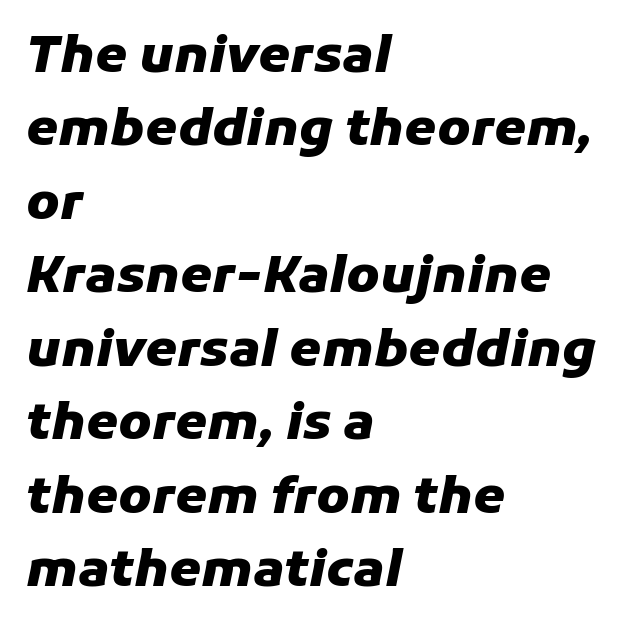
{"italic": "yes", "lean": "right", "slant_degrees": 11, "bold": "yes", "weight": "heavy", "width": "normal", "stroke_contrast": "low", "x_height": "medium", "monospaced": "no", "underline": "no", "align": "left", "line_spacing": "normal", "line_spacing_ratio": 1.44, "letter_spacing": "normal", "letter_spacing_em": 0.0, "glyph_px": 51}
